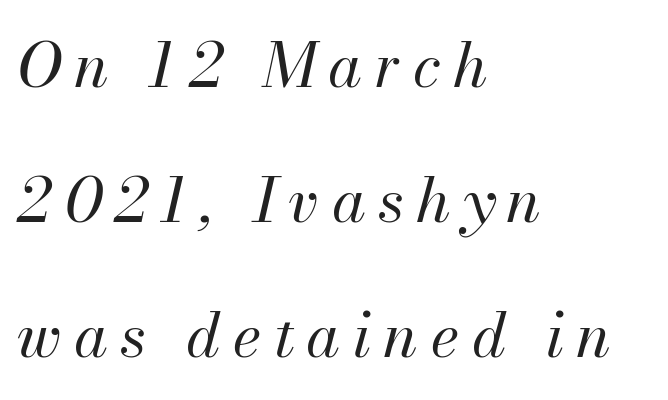
Only glyphs here, with clear space below each row. Compared with a typical body face, this is equally light or lighter still. What stands out about the letter spacing? Its width — letters are far apart. Do the characters align in a grid? No, the font is proportional. The lines in this sample share a left origin and differ only in where they stop. In terms of leading, this rendering errs on the spacious side.
